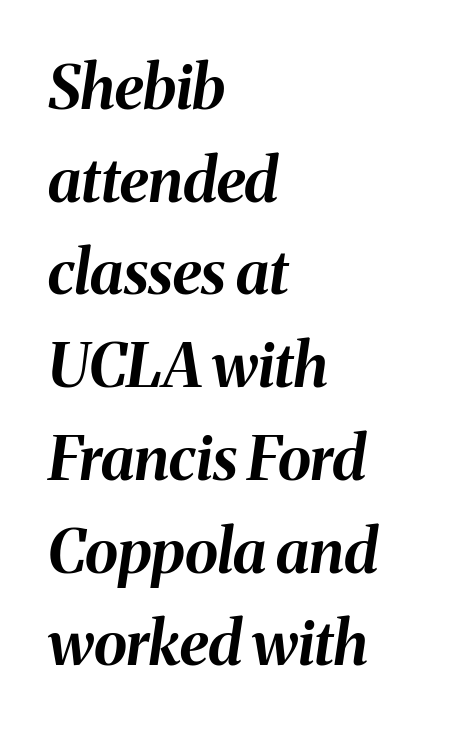
The image shows 61 px bold type, italic (leaning right); set left-aligned, normal line spacing (1.52x), normal letter spacing, not underlined; medium stroke contrast and a medium x-height.
